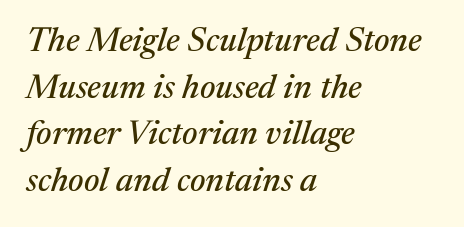
Q: Is the text italic (slanted)? A: Yes, it leans right by about 17 degrees.
Q: Is the typeface a serif or a sans-serif typeface? A: Serif.
Q: Is the text underlined? A: No.
Q: How is the paragraph aligned? A: Left-aligned.
Q: Is the spacing between letters normal or unusually wide? A: Normal.
Q: Is the spacing between lines tight, normal or loose? A: Normal.
Q: Width (condensed, normal, or wide)? A: Normal.
Q: Stroke contrast? A: Medium.
Q: x-height? A: Medium.
Q: Monospaced? A: No.
